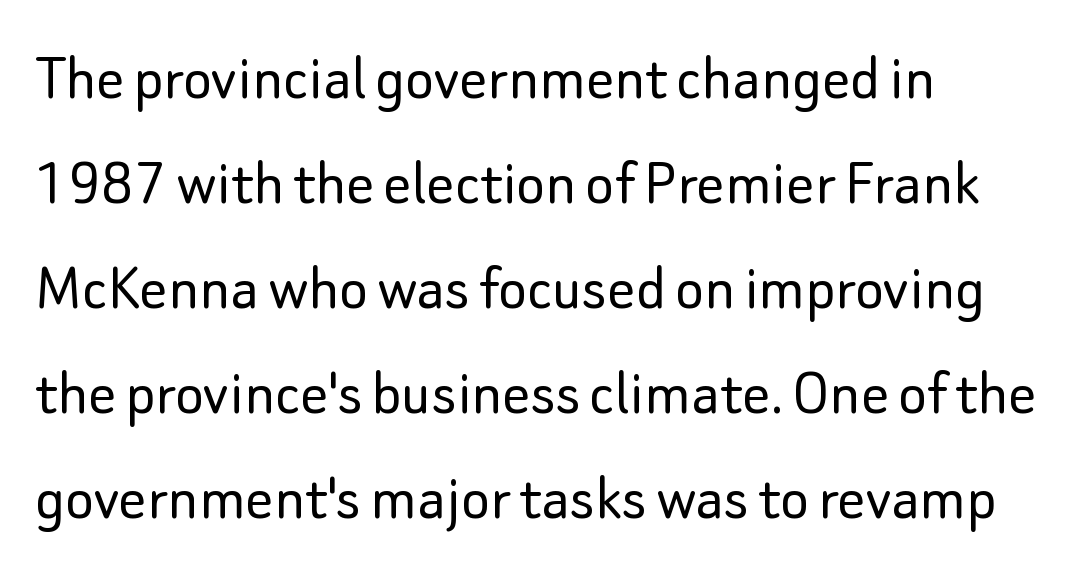
{"serif": "no", "italic": "no", "bold": "no", "weight": "light", "width": "normal", "stroke_contrast": "low", "x_height": "small", "monospaced": "no", "underline": "no", "align": "left", "line_spacing": "normal", "line_spacing_ratio": 1.52, "letter_spacing": "normal", "letter_spacing_em": 0.0, "glyph_px": 69}
